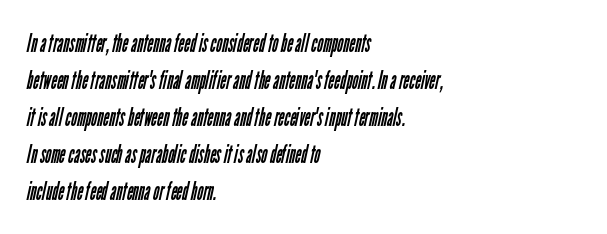
Q: Is the text bold? A: No.
Q: Is the text underlined? A: No.
Q: How is the paragraph aligned? A: Left-aligned.
Q: Is the spacing between letters normal or unusually wide? A: Normal.
Q: Is the spacing between lines tight, normal or loose? A: Normal.
